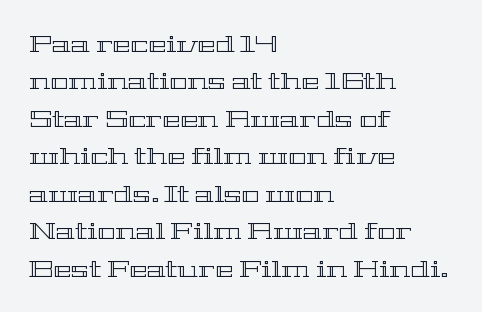
{"italic": "no", "underline": "no", "align": "left", "line_spacing": "normal", "line_spacing_ratio": 1.56, "letter_spacing": "normal", "letter_spacing_em": 0.0, "glyph_px": 24}
